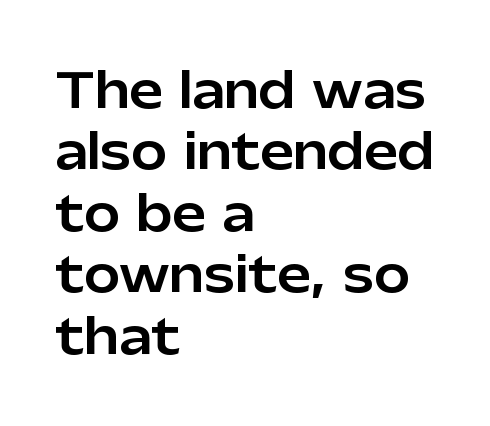
The image shows 48 px sans-serif type, upright; set left-aligned, normal line spacing (1.28x), normal letter spacing, not underlined; low stroke contrast and a medium x-height.
